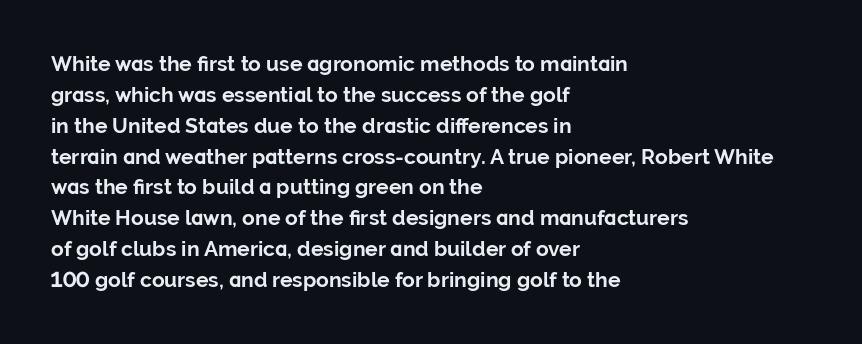
The image shows 21 px bold type, upright; set left-aligned, normal line spacing (1.47x), normal letter spacing, not underlined.
